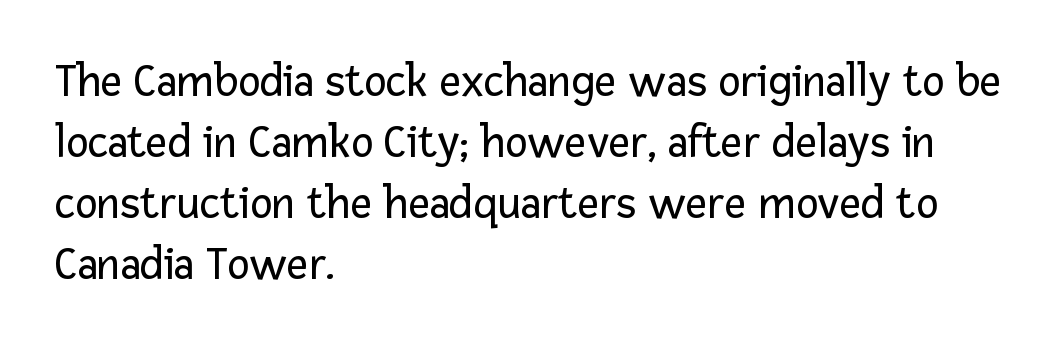
{"serif": "no", "italic": "no", "bold": "no", "weight": "regular", "width": "normal", "stroke_contrast": "low", "x_height": "medium", "monospaced": "no", "underline": "no", "align": "left", "line_spacing": "normal", "line_spacing_ratio": 1.3, "letter_spacing": "normal", "letter_spacing_em": 0.0, "glyph_px": 47}
